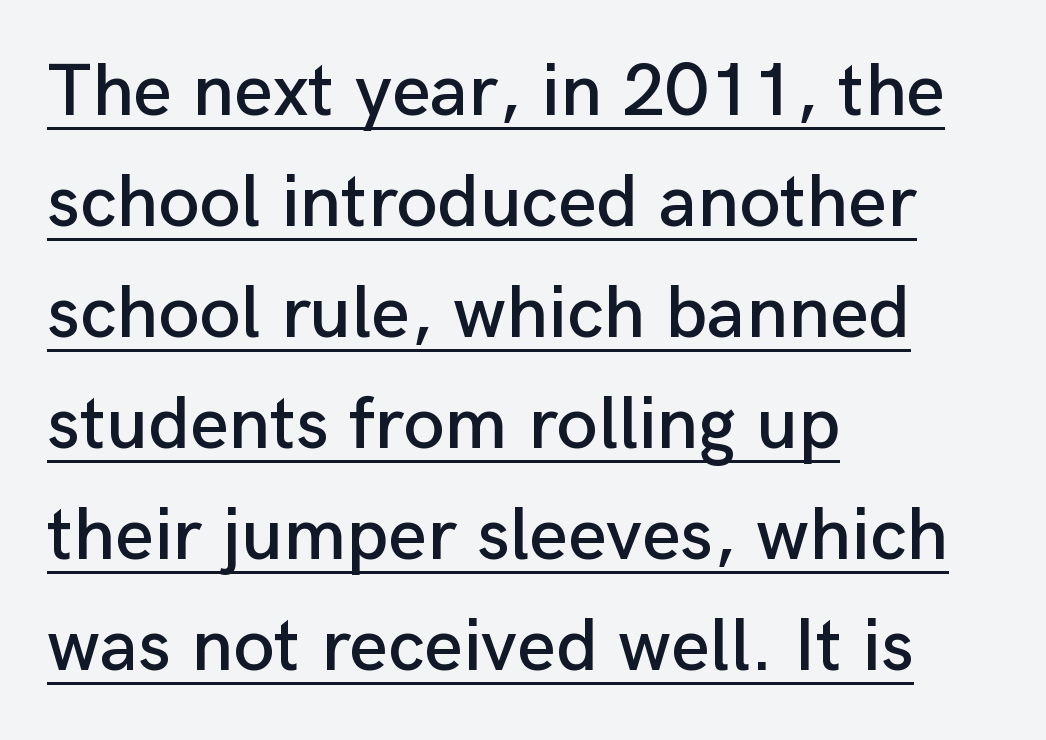
The image shows 75 px sans-serif type, upright; set left-aligned, normal line spacing (1.48x), normal letter spacing, underlined; low stroke contrast and a medium x-height.
